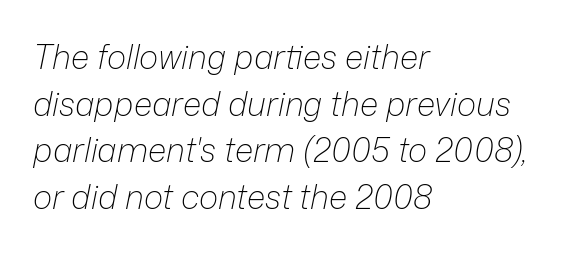
{"italic": "yes", "lean": "right", "slant_degrees": 12, "bold": "no", "weight": "light", "width": "normal", "stroke_contrast": "low", "x_height": "medium", "monospaced": "no", "underline": "no", "align": "left", "line_spacing": "normal", "line_spacing_ratio": 1.41, "letter_spacing": "normal", "letter_spacing_em": 0.0, "glyph_px": 33}
